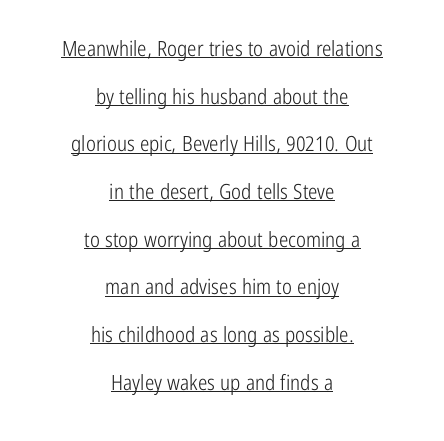
{"italic": "no", "bold": "no", "underline": "yes", "align": "center", "line_spacing": "loose", "line_spacing_ratio": 2.27, "letter_spacing": "normal", "letter_spacing_em": 0.0, "glyph_px": 21}
